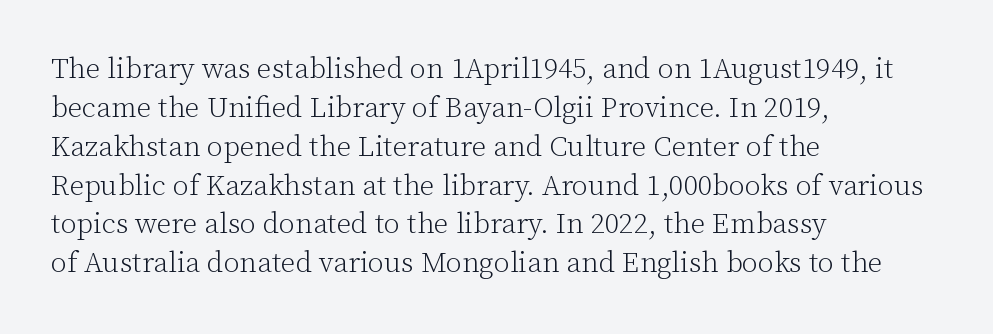
{"serif": "yes", "italic": "no", "bold": "no", "weight": "light", "width": "normal", "stroke_contrast": "low", "x_height": "medium", "monospaced": "no", "underline": "no", "align": "left", "line_spacing": "normal", "line_spacing_ratio": 1.34, "letter_spacing": "normal", "letter_spacing_em": 0.0, "glyph_px": 29}
